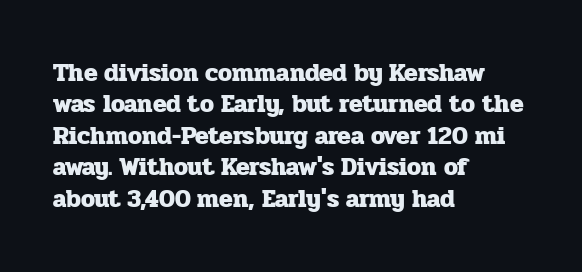
Horizontal alignment here is leftward, the default for most running prose. These lines were composed using upright roman letters. Quick note: underline off. Words appear dense and cohesive because spacing is normal. Honestly, the row spacing looks completely unremarkable. Heft: maximum for text — a bold.
